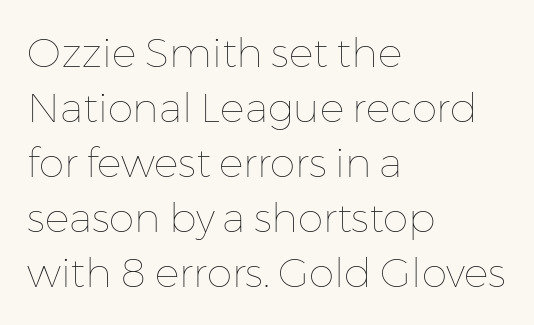
The font is comparable to plain body text, perhaps lighter. What stands out about the letter spacing? Nothing — it is the standard amount. Italic: no, the glyphs are upright roman. Quick note: interline space is typical. The passage shown is not underscored anywhere. Visually the block forms a straight wall on the left and a jagged coastline on the right.
